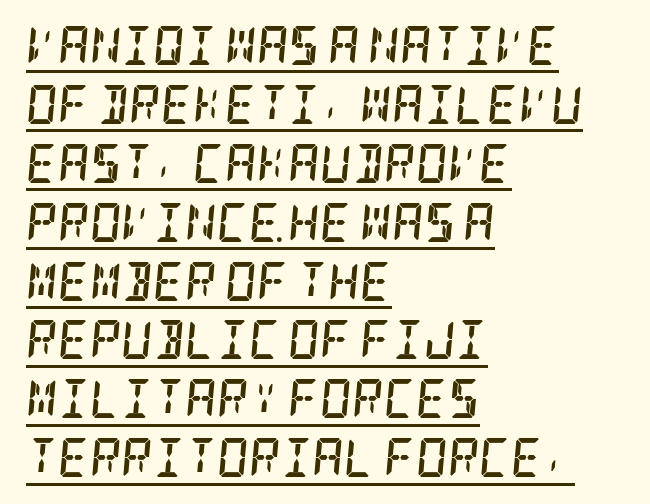
{"serif": "yes", "italic": "yes", "lean": "right", "slant_degrees": 5, "bold": "yes", "weight": "semibold", "width": "condensed", "stroke_contrast": "low", "x_height": "large", "underline": "yes", "align": "left", "line_spacing": "normal", "line_spacing_ratio": 1.51, "letter_spacing": "normal", "letter_spacing_em": 0.0, "glyph_px": 39}
